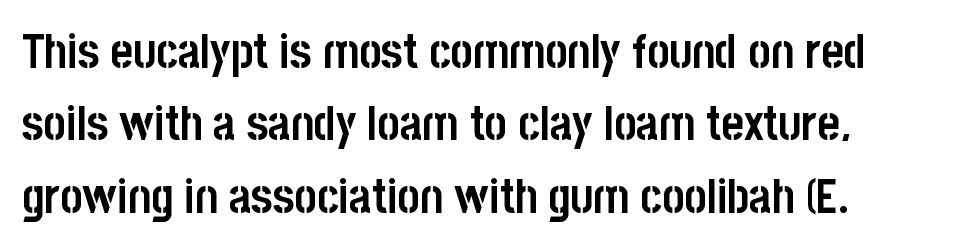
The font's upright variant was chosen for this text. Interline gaps are of average width in this sample. Inter-character spacing is left at the font's built-in metrics. Look at the bottom of the vertical strokes: they stop flat, with no serifs. Underlining? Definitely not there.
